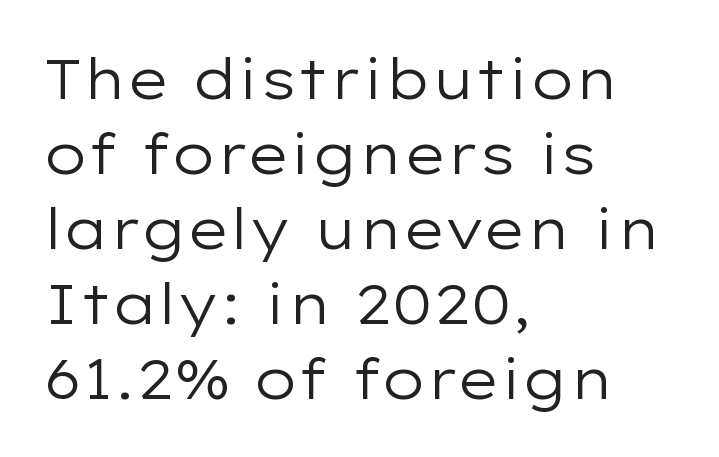
The image shows 56 px regular-weight, wide sans-serif type, upright; set left-aligned, normal line spacing (1.34x), normal letter spacing, not underlined; low stroke contrast and a medium x-height.
